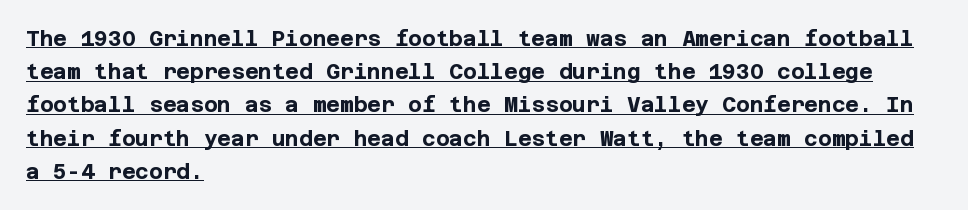
The image shows 21 px bold type, upright; set left-aligned, normal line spacing (1.58x), normal letter spacing, underlined.
